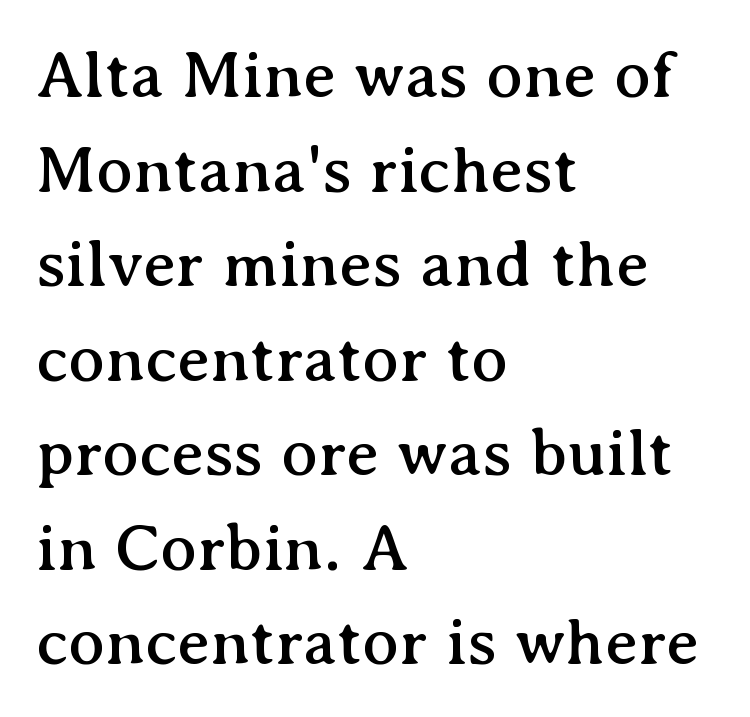
Q: Is the text italic (slanted)? A: No, it is upright.
Q: Is the typeface a serif or a sans-serif typeface? A: Serif.
Q: Is the text underlined? A: No.
Q: How is the paragraph aligned? A: Left-aligned.
Q: Is the spacing between letters normal or unusually wide? A: Normal.
Q: Is the spacing between lines tight, normal or loose? A: Normal.
Q: Width (condensed, normal, or wide)? A: Normal.
Q: Stroke contrast? A: Medium.
Q: x-height? A: Medium.
Q: Monospaced? A: No.
